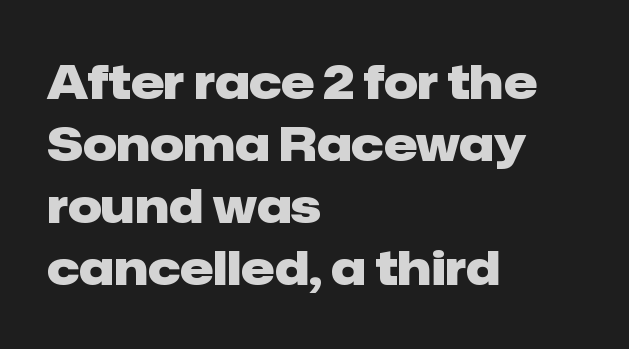
The image shows 47 px heavy sans-serif type, upright; set left-aligned, normal line spacing (1.32x), normal letter spacing, not underlined; low stroke contrast and a medium x-height.
